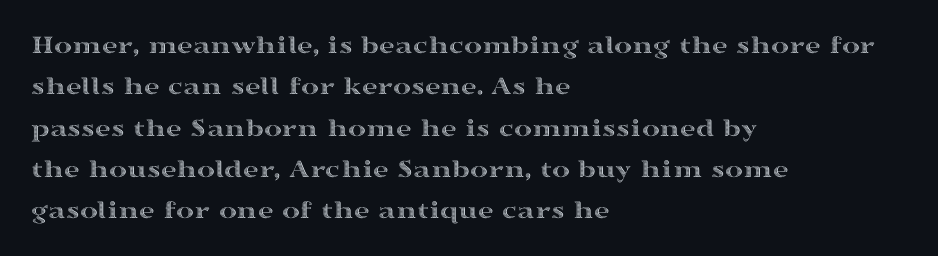
Q: Is the text italic (slanted)? A: No, it is upright.
Q: Is the text underlined? A: No.
Q: How is the paragraph aligned? A: Left-aligned.
Q: Is the spacing between letters normal or unusually wide? A: Normal.
Q: Is the spacing between lines tight, normal or loose? A: Normal.
